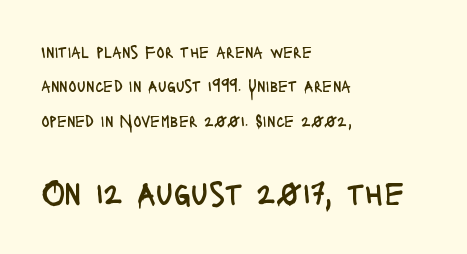
{"serif": "no", "italic": "no", "bold": "no", "weight": "regular", "width": "condensed", "stroke_contrast": "low", "x_height": "large", "monospaced": "no", "underline": "no", "align": "left", "line_spacing": "loose", "line_spacing_ratio": 2.02, "letter_spacing": "normal", "letter_spacing_em": 0.0, "larger_block": "second", "size_ratio": 2.0, "glyph_px": 34}
